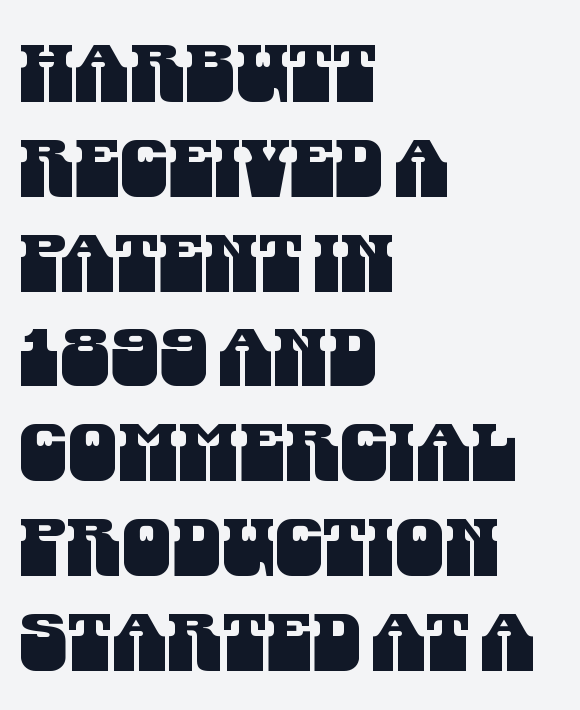
In terms of letterspacing, this is plain default setting. These lines are rendered in a variable-pitch font. This is sans-serif lettering, the kind often seen on screens and signage. Clear beneath every line of the passage.
